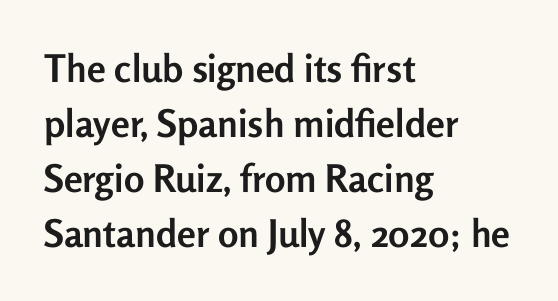
A roman cut, with each character standing at attention. Interline gaps are of average width in this sample. These lines are composed in type without serifs. These lines stack with their left ends in a neat column.
